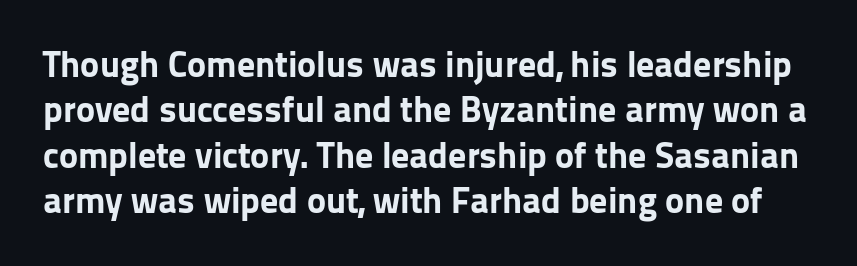
{"serif": "no", "italic": "no", "bold": "yes", "weight": "bold", "width": "normal", "stroke_contrast": "low", "x_height": "medium", "monospaced": "no", "underline": "no", "line_spacing": "normal", "line_spacing_ratio": 1.26, "letter_spacing": "normal", "letter_spacing_em": 0.0, "glyph_px": 36}
